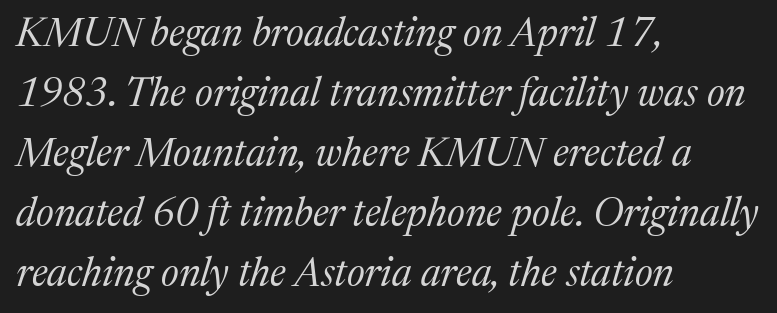
The image shows 40 px regular-weight serif type, italic (leaning right); set left-aligned, normal line spacing (1.5x), normal letter spacing, not underlined; medium stroke contrast and a medium x-height.
